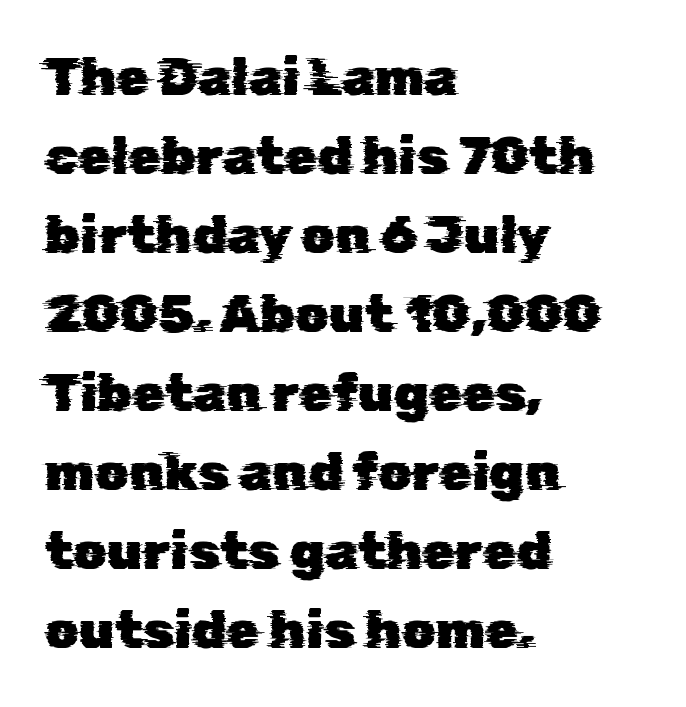
Characters follow at the spacing the type designer built in. Unmarked baselines from the first word to the last. These lines are set flush left with a ragged right edge. Letterform terminals end flat and unadorned throughout the passage.
